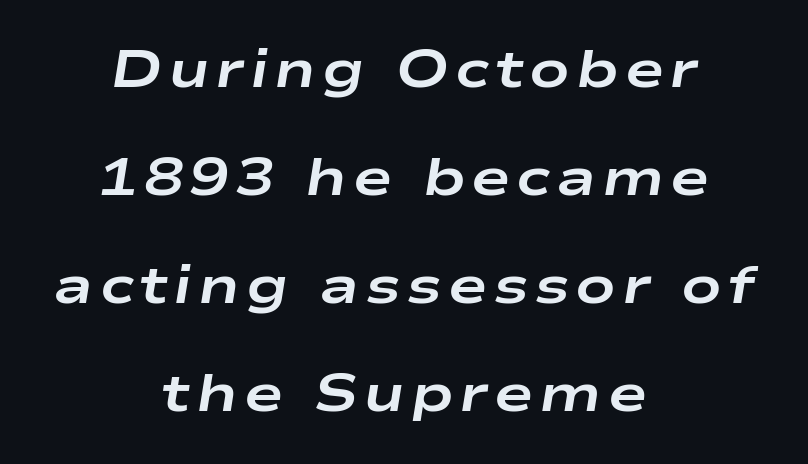
{"italic": "yes", "lean": "right", "slant_degrees": 9, "bold": "yes", "weight": "bold", "width": "wide", "stroke_contrast": "low", "x_height": "medium", "monospaced": "no", "underline": "no", "align": "center", "line_spacing": "loose", "line_spacing_ratio": 2.04, "glyph_px": 53}
